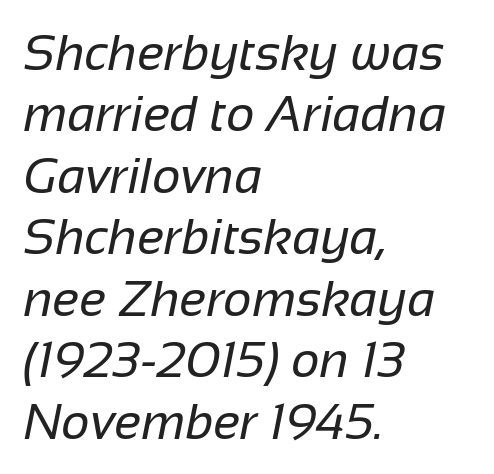
{"serif": "no", "bold": "no", "weight": "regular", "width": "normal", "stroke_contrast": "low", "x_height": "medium", "monospaced": "no", "underline": "no", "align": "left", "line_spacing_ratio": 1.23, "letter_spacing": "normal", "letter_spacing_em": 0.0, "glyph_px": 50}
